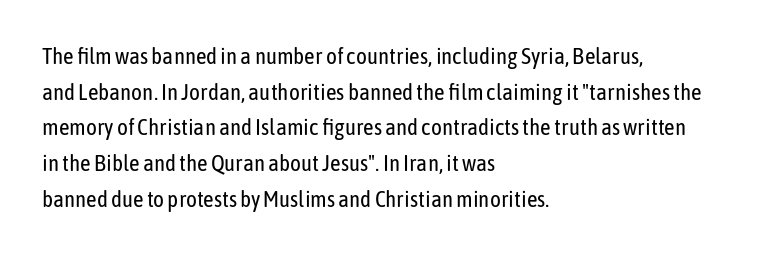
{"italic": "no", "bold": "no", "underline": "no", "align": "left", "line_spacing": "normal", "line_spacing_ratio": 1.55, "letter_spacing": "normal", "letter_spacing_em": 0.0, "glyph_px": 23}
